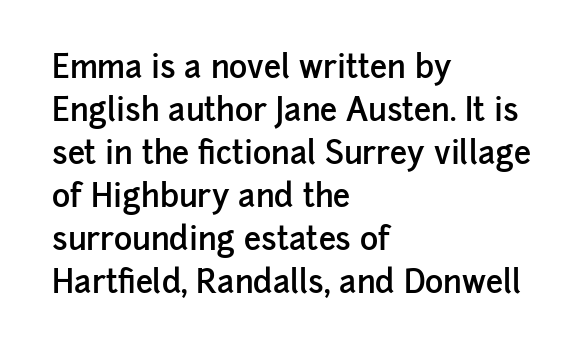
Q: Is the text bold? A: Semi-bold.
Q: Is the text italic (slanted)? A: No, it is upright.
Q: Is the typeface a serif or a sans-serif typeface? A: Sans-serif.
Q: Is the text underlined? A: No.
Q: How is the paragraph aligned? A: Left-aligned.
Q: Is the spacing between letters normal or unusually wide? A: Normal.
Q: Is the spacing between lines tight, normal or loose? A: Normal.
Q: Width (condensed, normal, or wide)? A: Normal.
Q: Stroke contrast? A: Low.
Q: x-height? A: Medium.
Q: Monospaced? A: No.
